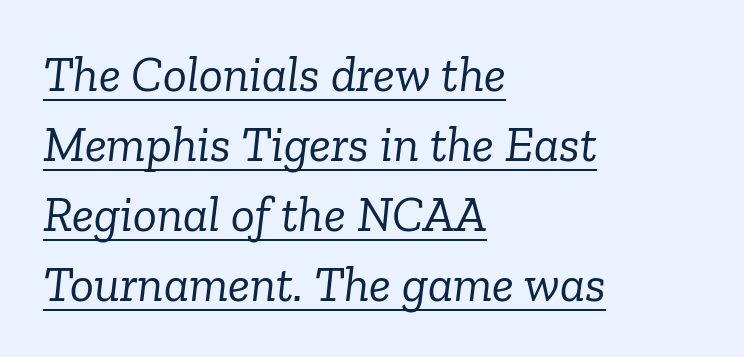
The image shows 50 px light serif type, italic (leaning right); set left-aligned, normal line spacing (1.4x), normal letter spacing, underlined; low stroke contrast and a medium x-height.
